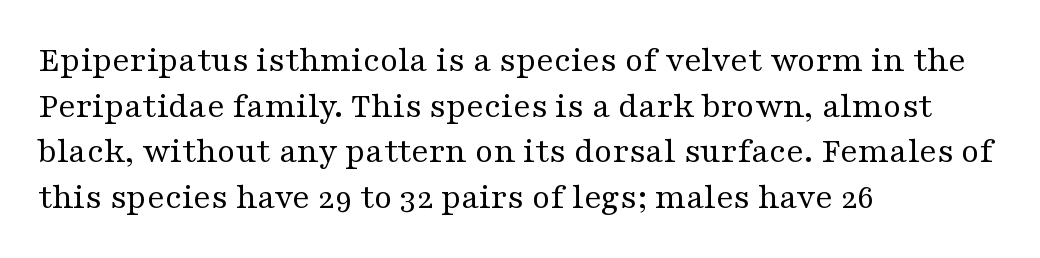
Q: Is the text bold? A: No.
Q: Is the text italic (slanted)? A: No, it is upright.
Q: Is the typeface a serif or a sans-serif typeface? A: Serif.
Q: Is the text underlined? A: No.
Q: How is the paragraph aligned? A: Left-aligned.
Q: Is the spacing between letters normal or unusually wide? A: Normal.
Q: Width (condensed, normal, or wide)? A: Wide.
Q: Stroke contrast? A: Medium.
Q: x-height? A: Medium.
Q: Monospaced? A: No.
